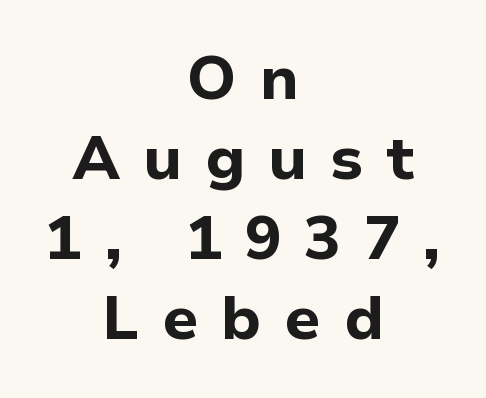
The image shows 61 px bold sans-serif type, upright; set centered, normal line spacing (1.31x), unusually wide letter spacing (+0.37 em), not underlined; low stroke contrast and a medium x-height.
